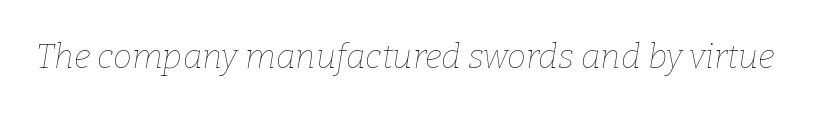
Nobody touched the tracking dial on this one. On a weight scale, this lands at 450 or below. The letters advance in unequal steps, a hallmark of proportional type. The glyphs are unaccompanied by any horizontal stroke below them. Characters are canted at an angle relative to the baseline's perpendicular.
